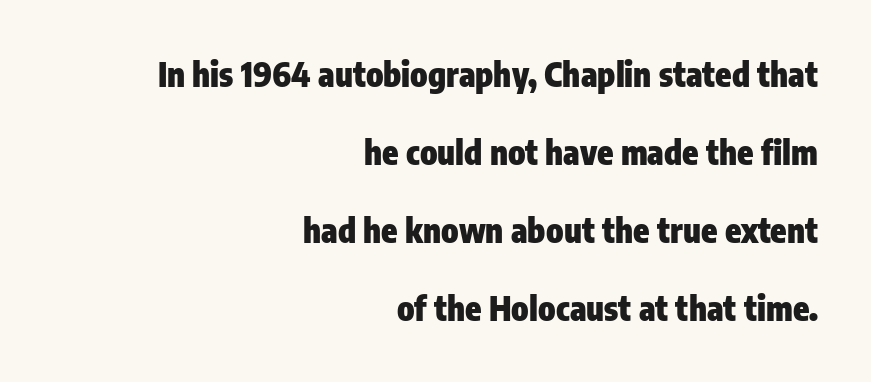
Q: Is the text bold? A: Yes.
Q: Is the text italic (slanted)? A: No, it is upright.
Q: Is the typeface a serif or a sans-serif typeface? A: Sans-serif.
Q: Is the text underlined? A: No.
Q: How is the paragraph aligned? A: Right-aligned.
Q: Is the spacing between letters normal or unusually wide? A: Normal.
Q: Is the spacing between lines tight, normal or loose? A: Loose.
Q: Width (condensed, normal, or wide)? A: Condensed.
Q: Stroke contrast? A: Low.
Q: x-height? A: Medium.
Q: Monospaced? A: No.
